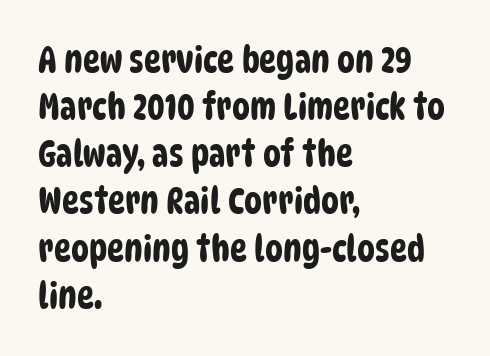
The image shows 36 px condensed sans-serif type; set left-aligned, normal line spacing (1.31x), normal letter spacing, not underlined; low stroke contrast and a large x-height.
